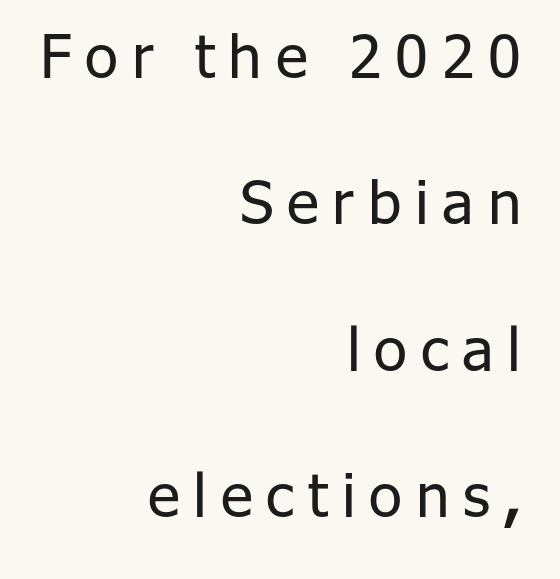
{"serif": "no", "italic": "no", "bold": "no", "weight": "regular", "width": "normal", "stroke_contrast": "low", "x_height": "medium", "monospaced": "no", "underline": "no", "align": "right", "line_spacing": "loose", "line_spacing_ratio": 2.44, "letter_spacing": "wide", "letter_spacing_em": 0.23, "glyph_px": 60}
